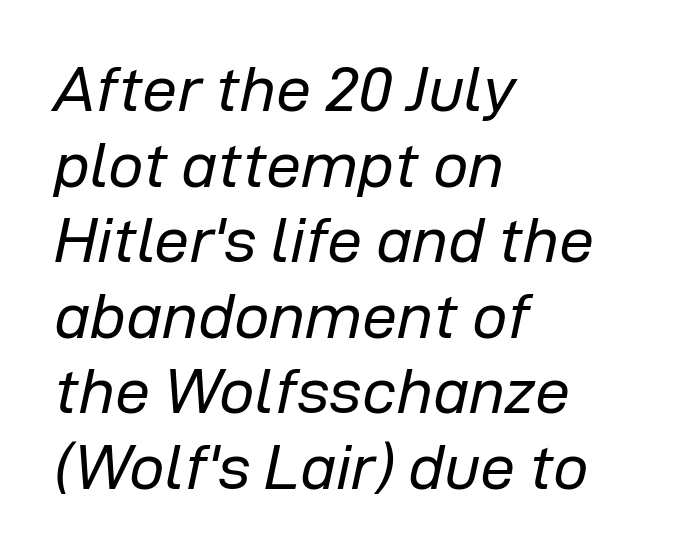
The image shows 63 px regular-weight type, italic (leaning right); set left-aligned, line spacing 1.2x, normal letter spacing, not underlined; low stroke contrast and a medium x-height.
